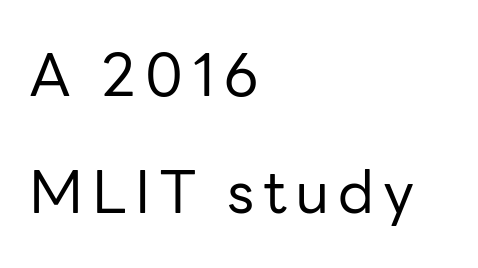
Left-aligned paragraph, ragged on the right. In terms of leading, this rendering errs on the spacious side. The characters are drawn with everyday or finer stroke widths. Letters rest on an invisible, unmarked baseline.
